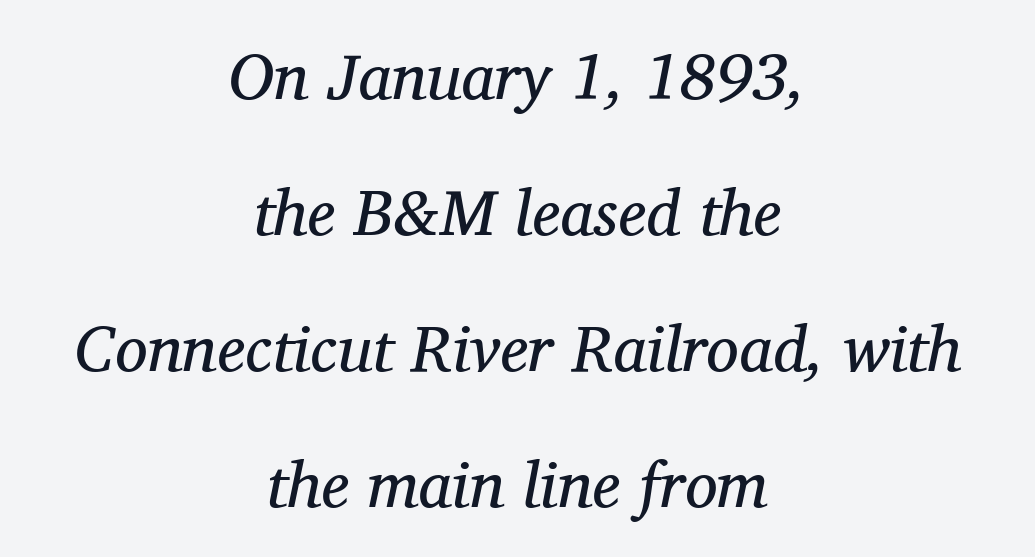
These lines keep a tight, regular rhythm from letter to letter. Quick note: underline off. Proportional: the letters do not fall into vertical columns. In terms of leading, this rendering errs on the spacious side. Teacher's note: observe the equal gaps on both sides — that is centered alignment.
